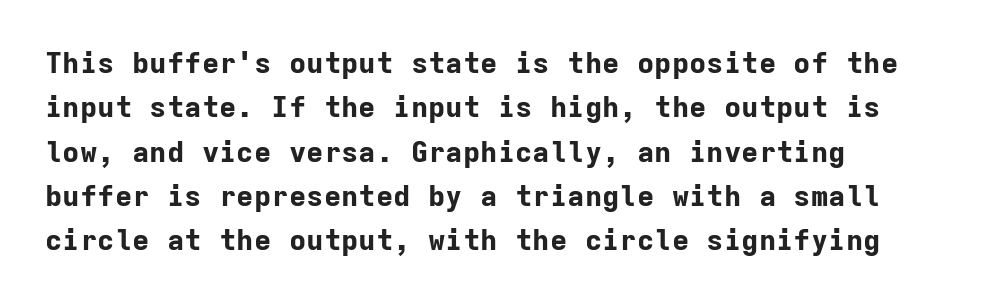
The gap between lines stays unmarked. Caption: standard tracking, unaltered. Line starts are locked; line ends wander. Do the characters align in a grid? Yes, the font is monospaced. Look at the bottom of the vertical strokes: they stop flat, with no serifs.
